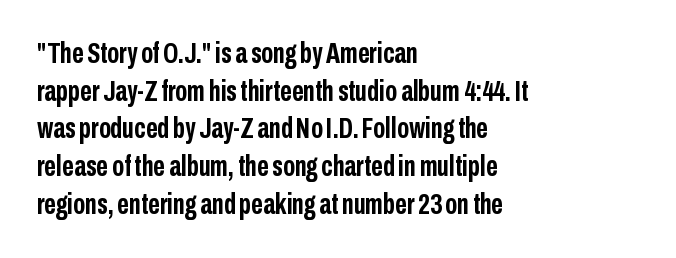
Q: Is the text bold? A: Yes.
Q: Is the text italic (slanted)? A: No, it is upright.
Q: Is the typeface a serif or a sans-serif typeface? A: Sans-serif.
Q: Is the text underlined? A: No.
Q: How is the paragraph aligned? A: Left-aligned.
Q: Is the spacing between letters normal or unusually wide? A: Normal.
Q: Is the spacing between lines tight, normal or loose? A: Normal.
Q: Width (condensed, normal, or wide)? A: Condensed.
Q: Stroke contrast? A: Low.
Q: x-height? A: Medium.
Q: Monospaced? A: No.
